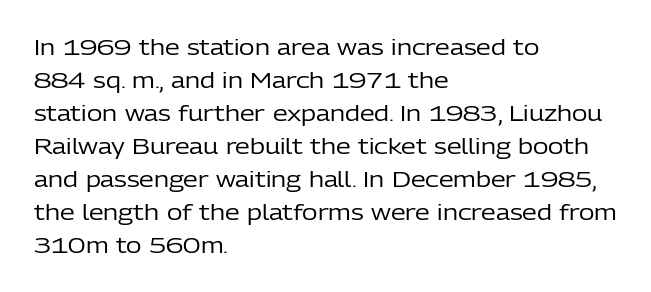
The image shows 21 px text type, upright; set left-aligned, normal line spacing (1.57x), normal letter spacing, not underlined.
